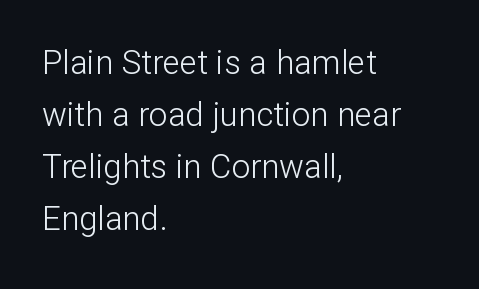
The image shows 33 px light sans-serif type, upright; set left-aligned, normal line spacing (1.58x), normal letter spacing, not underlined; low stroke contrast and a medium x-height.
